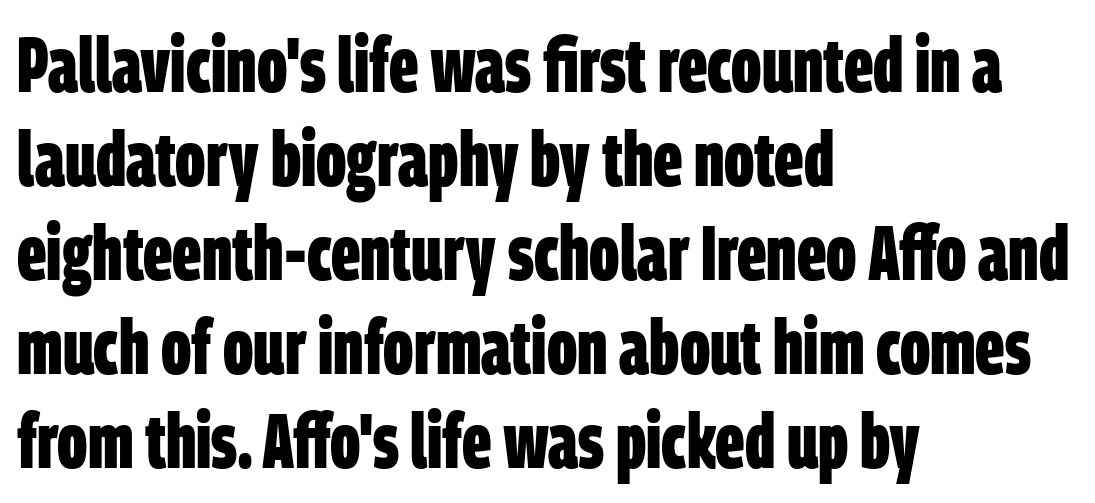
This rendering features lettering with no underline. Serif or sans? Sans — the stroke terminals are bare. The rendering keeps characters at their native spacing. Proportional: the letters do not fall into vertical columns. These lines are set flush left with a ragged right edge.
